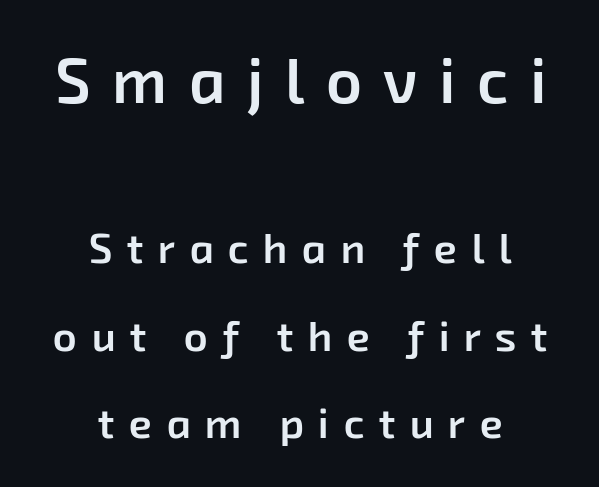
The letters are spread apart with noticeably loose tracking. The strip under each line holds only bare page. The designer went with a sans here, leaving each stem footless. The face used here appears at its bigger size in the upper chunk. These lines stack symmetrically, like a column narrowing and widening about its center. Does the leading feel generous? Absolutely, it's lavish.
